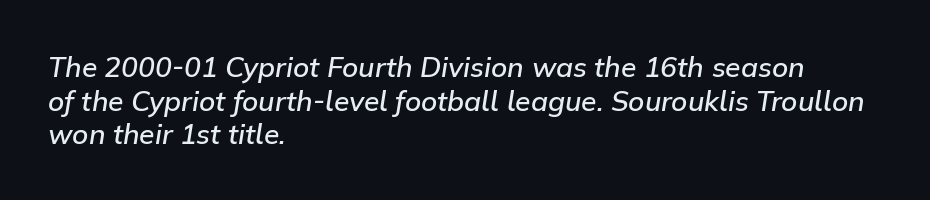
Q: Is the text bold? A: Semi-bold.
Q: Is the text italic (slanted)? A: Yes, it leans right by about 9 degrees.
Q: Is the text underlined? A: No.
Q: How is the paragraph aligned? A: Left-aligned.
Q: Is the spacing between letters normal or unusually wide? A: Normal.
Q: Width (condensed, normal, or wide)? A: Normal.
Q: Stroke contrast? A: Low.
Q: x-height? A: Medium.
Q: Monospaced? A: No.
